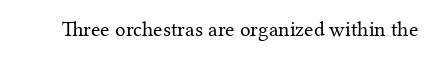
The passage shown is not underscored anywhere. The font's upright variant was chosen for this text. Stems here are at most as thick as an everyday book face. Observe the ordinary spacing: letters are neighbours, not strangers.
